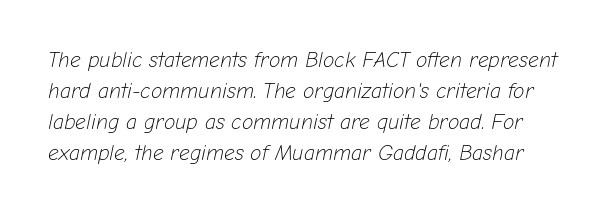
Short note: letters normally spaced. Anything drawn beneath the words? Only blank space. Italic? Definitely — the glyphs are oblique. Is there much room between lines? A standard amount, neither cramped nor airy. The strokes are not fattened; the text isn't bold.
